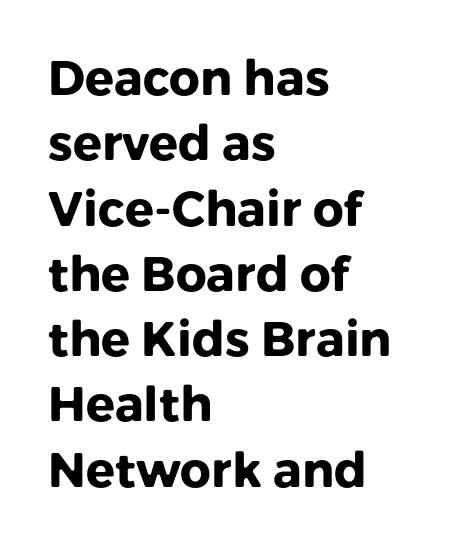
The image shows 48 px heavy sans-serif type, upright; set left-aligned, normal line spacing (1.36x), normal letter spacing, not underlined; low stroke contrast and a medium x-height.
